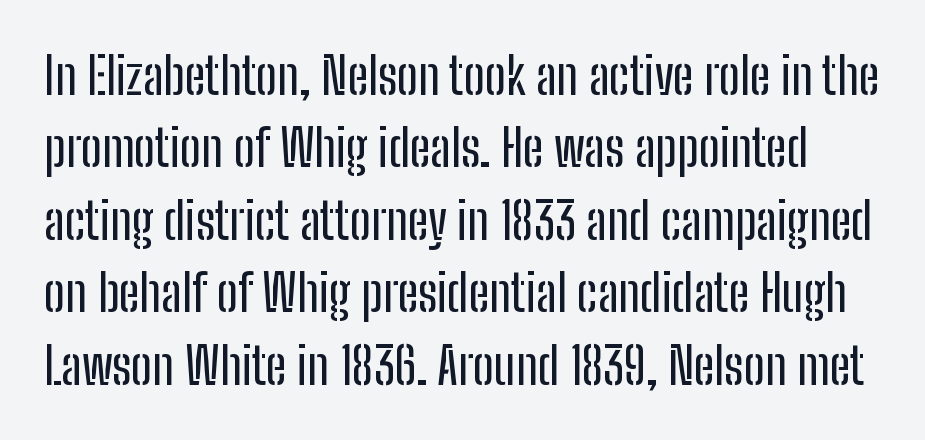
{"serif": "no", "italic": "no", "width": "condensed", "stroke_contrast": "low", "x_height": "medium", "monospaced": "no", "underline": "no", "line_spacing": "normal", "line_spacing_ratio": 1.42, "letter_spacing": "normal", "letter_spacing_em": 0.0, "glyph_px": 51}
